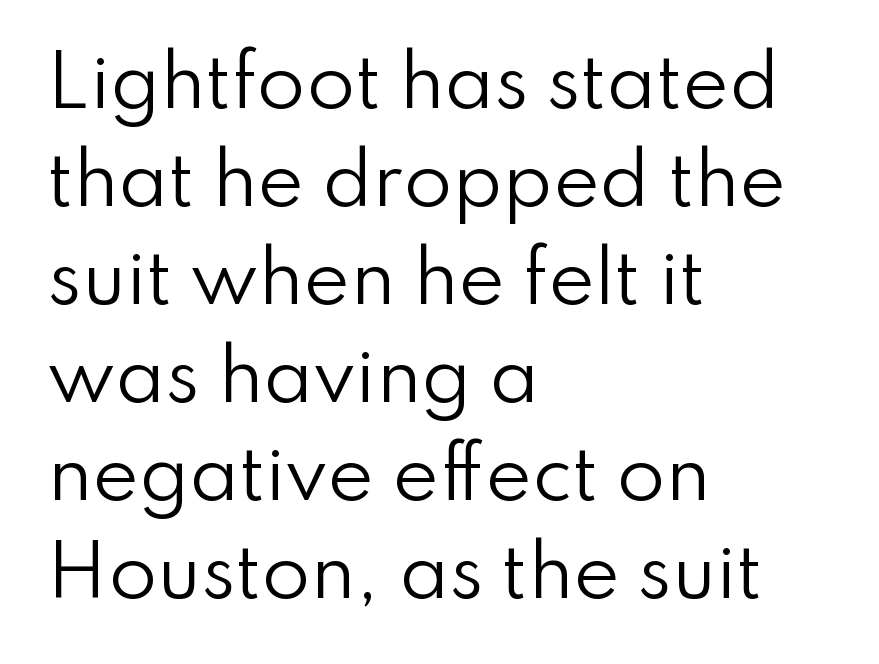
The image shows 70 px regular-weight sans-serif type, upright; set left-aligned, normal line spacing (1.4x), normal letter spacing, not underlined; low stroke contrast and a small x-height.
